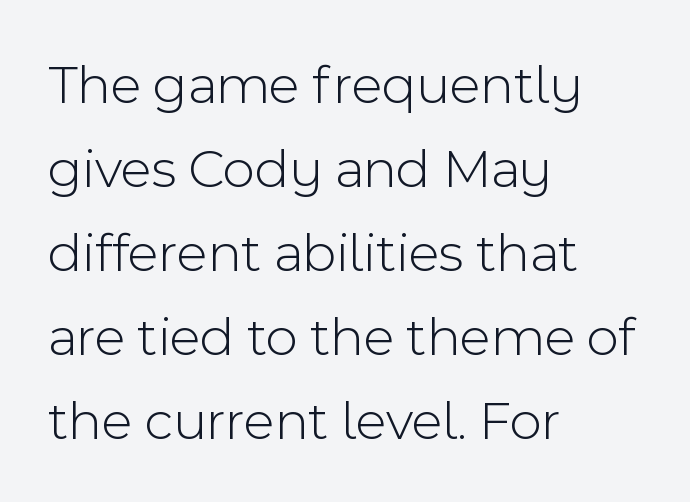
The image shows 56 px light sans-serif type, upright; set left-aligned, normal line spacing (1.5x), normal letter spacing, not underlined; a medium x-height.
